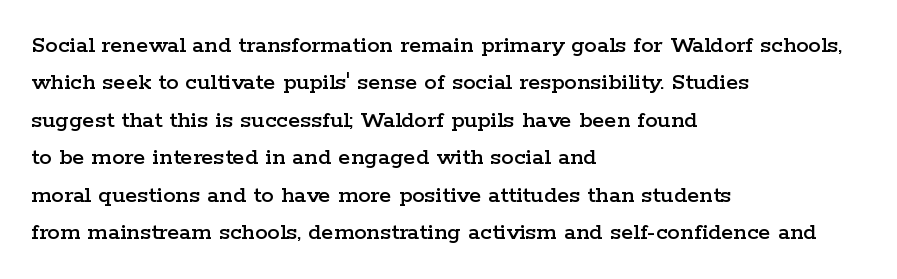
Q: Is the text italic (slanted)? A: No, it is upright.
Q: Is the text underlined? A: No.
Q: How is the paragraph aligned? A: Left-aligned.
Q: Is the spacing between letters normal or unusually wide? A: Normal.
Q: Is the spacing between lines tight, normal or loose? A: Normal.
